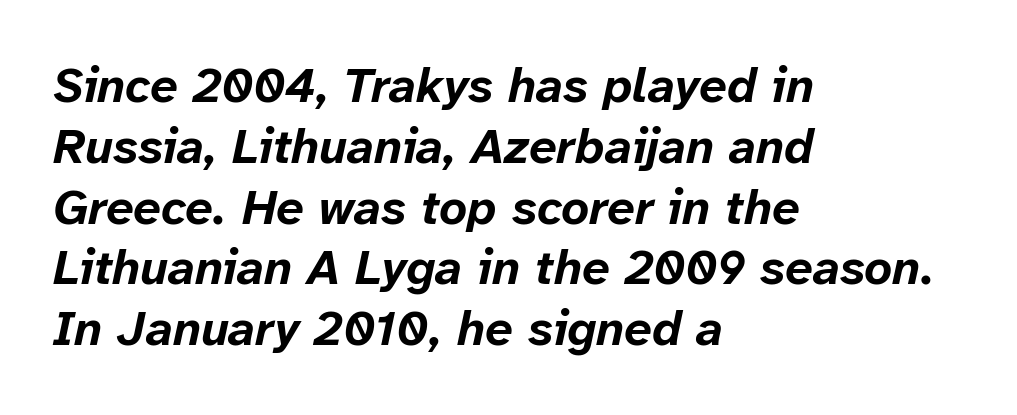
The image shows 49 px bold type, italic (leaning right); set left-aligned, line spacing 1.24x, normal letter spacing, not underlined; low stroke contrast and a medium x-height.
